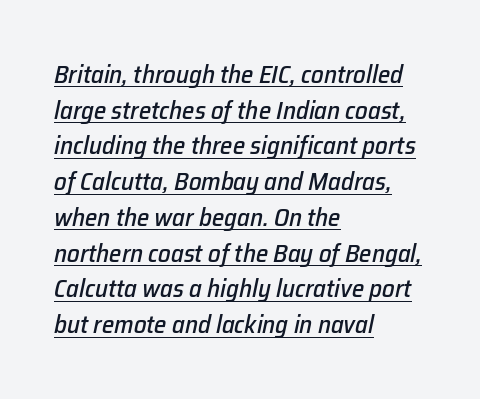
{"italic": "yes", "lean": "right", "slant_degrees": 12, "underline": "yes", "align": "left", "line_spacing": "normal", "line_spacing_ratio": 1.43, "letter_spacing": "normal", "letter_spacing_em": 0.0, "glyph_px": 25}
